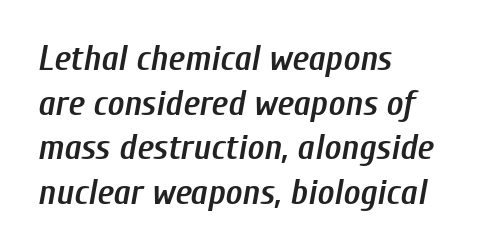
Honestly, there is no underline to notice here at all. Each letter keeps its own natural width here, so spacing adapts to shape. Here the glyphs are tracked normally, forming tight word shapes. The typography opts for an oblique posture over an upright one.
